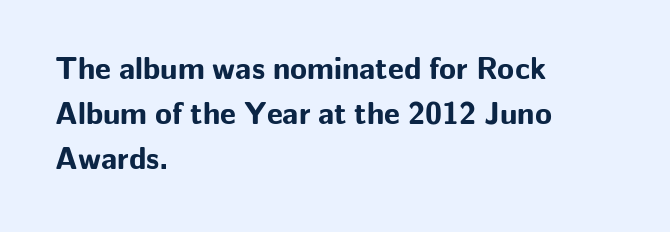
Q: Is the text bold? A: Yes.
Q: Is the text italic (slanted)? A: No, it is upright.
Q: Is the typeface a serif or a sans-serif typeface? A: Sans-serif.
Q: Is the text underlined? A: No.
Q: How is the paragraph aligned? A: Left-aligned.
Q: Is the spacing between letters normal or unusually wide? A: Normal.
Q: Is the spacing between lines tight, normal or loose? A: Normal.
Q: Width (condensed, normal, or wide)? A: Normal.
Q: Stroke contrast? A: Low.
Q: x-height? A: Medium.
Q: Monospaced? A: No.
